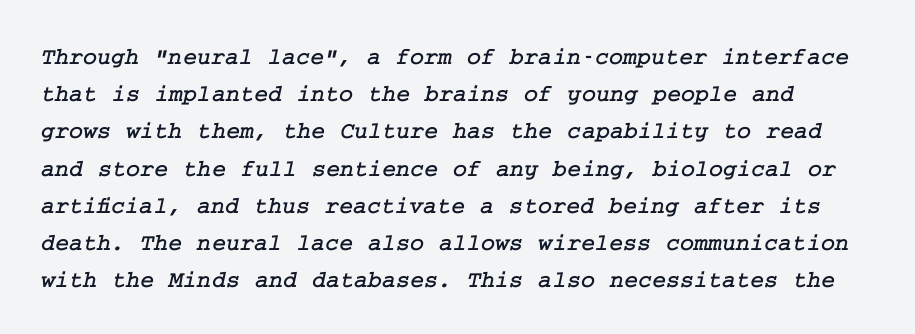
Q: Is the text underlined? A: No.
Q: Is the spacing between letters normal or unusually wide? A: Normal.
Q: Is the spacing between lines tight, normal or loose? A: Normal.
